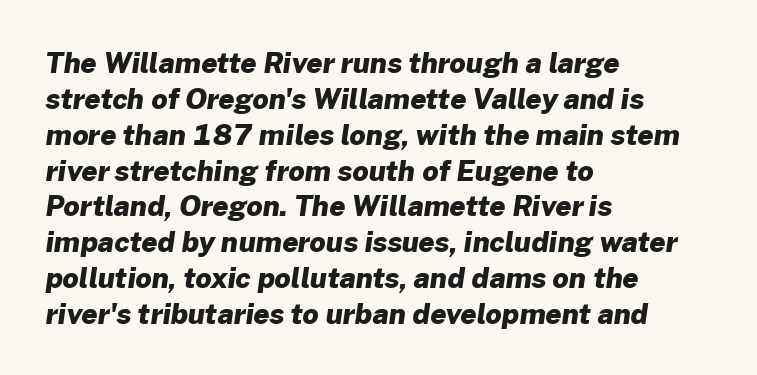
{"serif": "no", "bold": "yes", "weight": "heavy", "width": "normal", "stroke_contrast": "low", "x_height": "medium", "monospaced": "no", "underline": "no", "align": "left", "line_spacing": "normal", "line_spacing_ratio": 1.28, "letter_spacing": "normal", "letter_spacing_em": 0.0, "glyph_px": 28}
